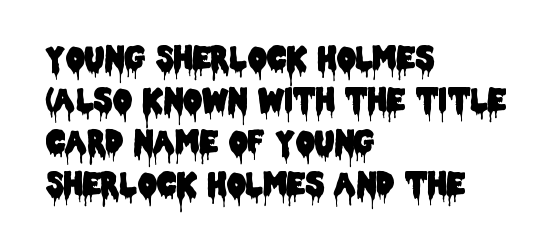
Q: Is the text italic (slanted)? A: No, it is upright.
Q: Is the typeface a serif or a sans-serif typeface? A: Sans-serif.
Q: Is the text underlined? A: No.
Q: How is the paragraph aligned? A: Left-aligned.
Q: Is the spacing between letters normal or unusually wide? A: Normal.
Q: Is the spacing between lines tight, normal or loose? A: Normal.
Q: Width (condensed, normal, or wide)? A: Condensed.
Q: Stroke contrast? A: Low.
Q: x-height? A: Large.
Q: Monospaced? A: No.
